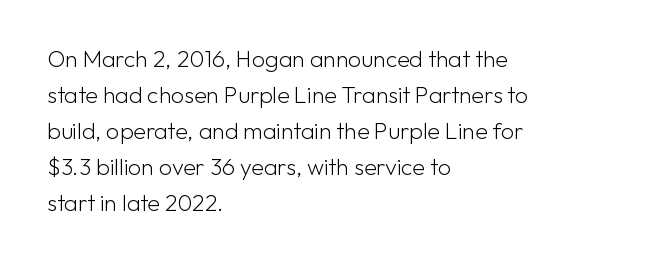
Nothing unusual about the tracking: characters are spaced as the font intends. The typesetter chose a ragged-right arrangement here. Vertical strokes here are truly vertical. In terms of leading, this rendering sits right in the middle.
